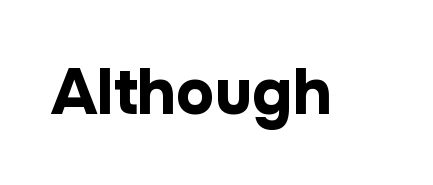
Q: Is the text bold? A: Yes.
Q: Is the text italic (slanted)? A: No, it is upright.
Q: Is the typeface a serif or a sans-serif typeface? A: Sans-serif.
Q: Is the text underlined? A: No.
Q: Is the spacing between letters normal or unusually wide? A: Normal.
Q: Width (condensed, normal, or wide)? A: Normal.
Q: Stroke contrast? A: Low.
Q: x-height? A: Medium.
Q: Monospaced? A: No.
